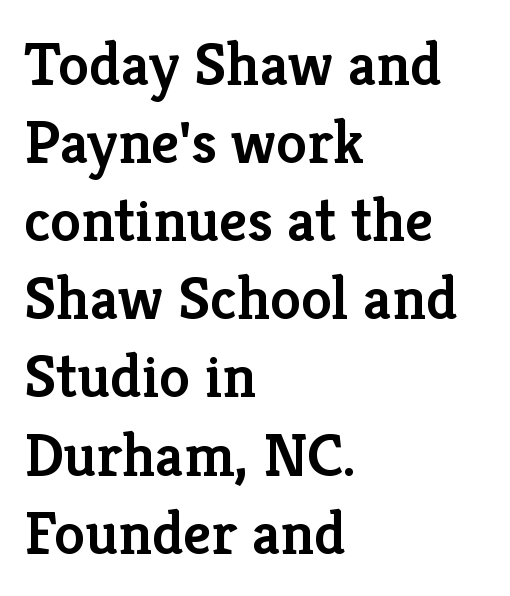
Q: Is the text bold? A: Semi-bold.
Q: Is the text italic (slanted)? A: No, it is upright.
Q: Is the typeface a serif or a sans-serif typeface? A: Serif.
Q: Is the text underlined? A: No.
Q: How is the paragraph aligned? A: Left-aligned.
Q: Is the spacing between letters normal or unusually wide? A: Normal.
Q: Is the spacing between lines tight, normal or loose? A: Normal.
Q: Width (condensed, normal, or wide)? A: Normal.
Q: Stroke contrast? A: Low.
Q: x-height? A: Medium.
Q: Monospaced? A: No.
